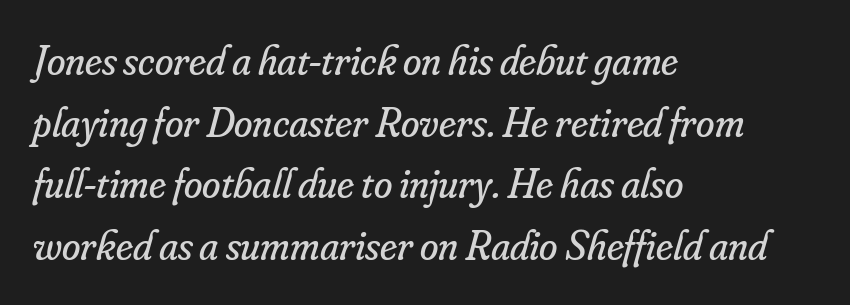
Q: Is the text bold? A: No.
Q: Is the text italic (slanted)? A: Yes, it leans right by about 16 degrees.
Q: Is the typeface a serif or a sans-serif typeface? A: Serif.
Q: Is the text underlined? A: No.
Q: How is the paragraph aligned? A: Left-aligned.
Q: Is the spacing between letters normal or unusually wide? A: Normal.
Q: Is the spacing between lines tight, normal or loose? A: Normal.
Q: Width (condensed, normal, or wide)? A: Normal.
Q: Stroke contrast? A: Low.
Q: x-height? A: Small.
Q: Monospaced? A: No.
